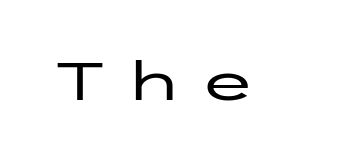
Q: Is the text italic (slanted)? A: No, it is upright.
Q: Is the typeface a serif or a sans-serif typeface? A: Sans-serif.
Q: Is the text underlined? A: No.
Q: Is the spacing between letters normal or unusually wide? A: Unusually wide.
Q: Width (condensed, normal, or wide)? A: Wide.
Q: Stroke contrast? A: Low.
Q: x-height? A: Medium.
